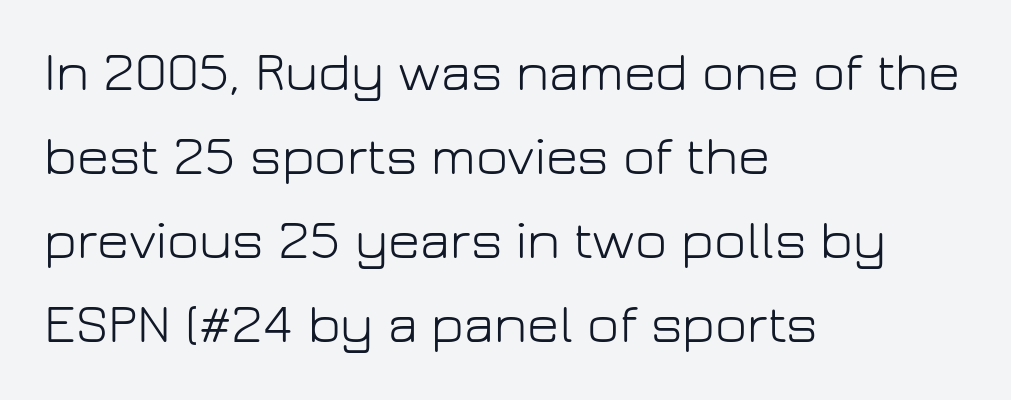
If you drew a ruler down the left edge, every line would touch it. The letters carry no serifs — their stems end cleanly without finishing strokes. Each row of text sits above clean, open space. Stems and bowls with no extra thickness — not bold. You could not count columns in this text — the font is proportionally spaced. Evenly set lines give the paragraph a standard silhouette.
